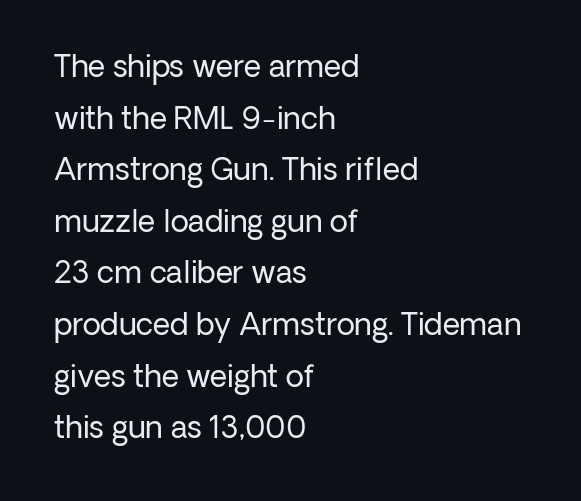
Q: Is the text bold? A: No.
Q: Is the text italic (slanted)? A: No, it is upright.
Q: Is the typeface a serif or a sans-serif typeface? A: Sans-serif.
Q: Is the text underlined? A: No.
Q: How is the paragraph aligned? A: Left-aligned.
Q: Is the spacing between letters normal or unusually wide? A: Normal.
Q: Width (condensed, normal, or wide)? A: Normal.
Q: Stroke contrast? A: Low.
Q: x-height? A: Medium.
Q: Monospaced? A: No.
